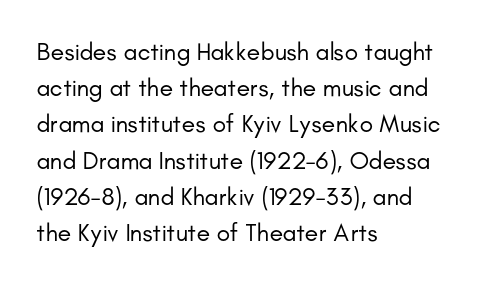
{"italic": "no", "bold": "no", "underline": "no", "align": "left", "line_spacing": "normal", "line_spacing_ratio": 1.45, "letter_spacing": "normal", "letter_spacing_em": 0.0, "glyph_px": 25}
